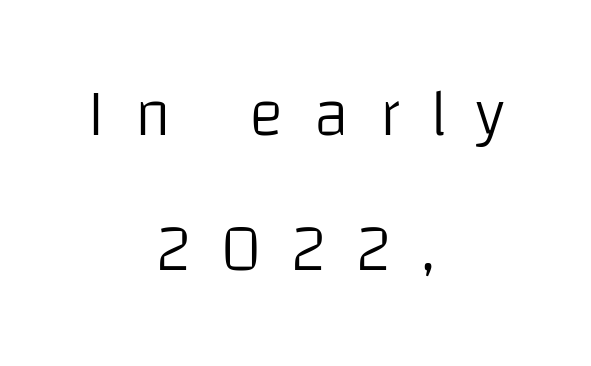
The image shows 66 px light sans-serif type, upright; set centered, loose line spacing (2.05x), unusually wide letter spacing (+0.45 em), not underlined; low stroke contrast and a large x-height.
